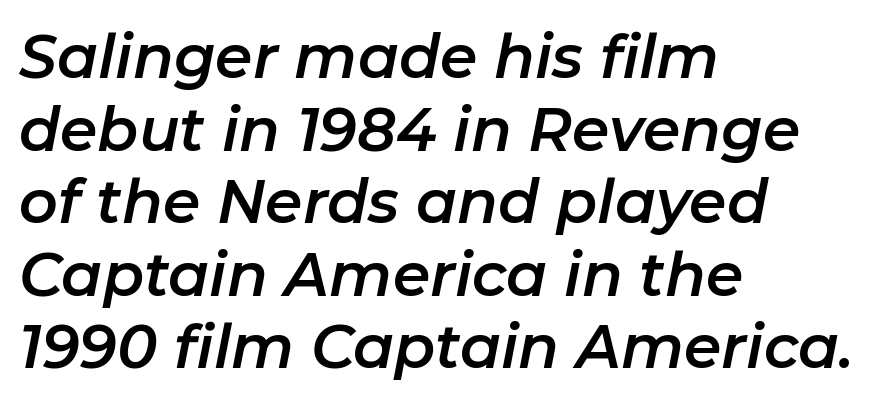
{"italic": "yes", "lean": "right", "slant_degrees": 11, "width": "normal", "stroke_contrast": "low", "x_height": "medium", "monospaced": "no", "underline": "no", "align": "left", "line_spacing_ratio": 1.21, "letter_spacing": "normal", "letter_spacing_em": 0.0, "glyph_px": 60}
